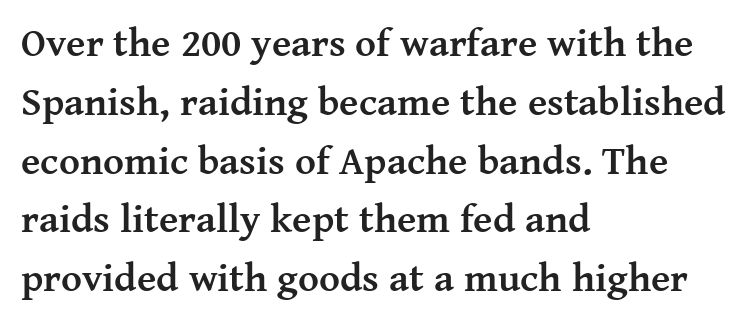
Q: Is the text bold? A: Yes.
Q: Is the text italic (slanted)? A: No, it is upright.
Q: Is the typeface a serif or a sans-serif typeface? A: Serif.
Q: Is the text underlined? A: No.
Q: How is the paragraph aligned? A: Left-aligned.
Q: Is the spacing between letters normal or unusually wide? A: Normal.
Q: Is the spacing between lines tight, normal or loose? A: Normal.
Q: Width (condensed, normal, or wide)? A: Normal.
Q: Stroke contrast? A: Medium.
Q: x-height? A: Medium.
Q: Monospaced? A: No.
